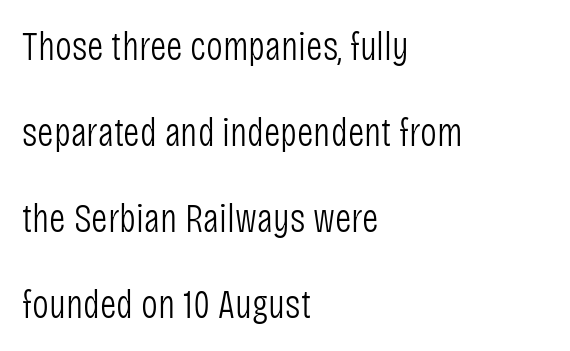
This sample uses plain, unmodified letter spacing. Only glyphs here, with clear space below each row. Unlike italic type, these characters show no tilt at all. Observe the absence of serifs on each vertical stroke in this sample.
